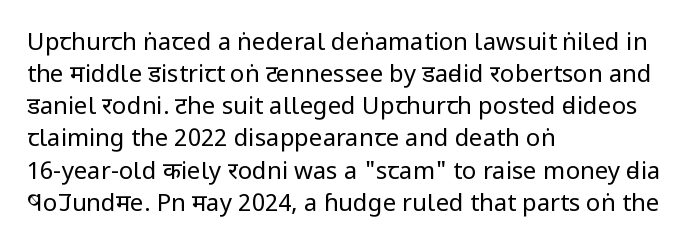
Q: Is the text bold? A: No.
Q: Is the text italic (slanted)? A: No, it is upright.
Q: Is the text underlined? A: No.
Q: How is the paragraph aligned? A: Left-aligned.
Q: Is the spacing between letters normal or unusually wide? A: Normal.
Q: Is the spacing between lines tight, normal or loose? A: Normal.
